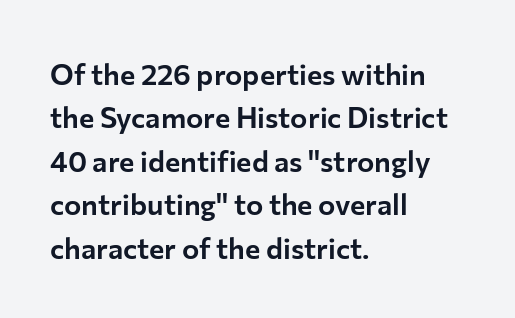
The image shows 29 px sans-serif type, upright; set left-aligned, normal line spacing (1.5x), normal letter spacing, not underlined; low stroke contrast and a medium x-height.
